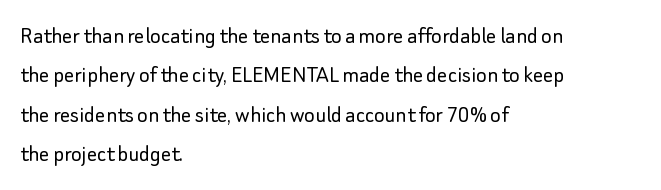
{"italic": "no", "bold": "no", "underline": "no", "align": "left", "line_spacing": "normal", "line_spacing_ratio": 1.58, "letter_spacing": "normal", "letter_spacing_em": 0.0, "glyph_px": 25}
